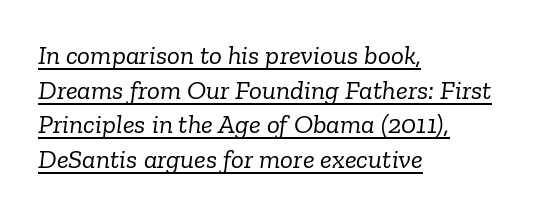
{"italic": "yes", "lean": "right", "slant_degrees": 6, "bold": "no", "underline": "yes", "align": "left", "line_spacing": "normal", "line_spacing_ratio": 1.28, "letter_spacing": "normal", "letter_spacing_em": 0.0, "glyph_px": 27}
